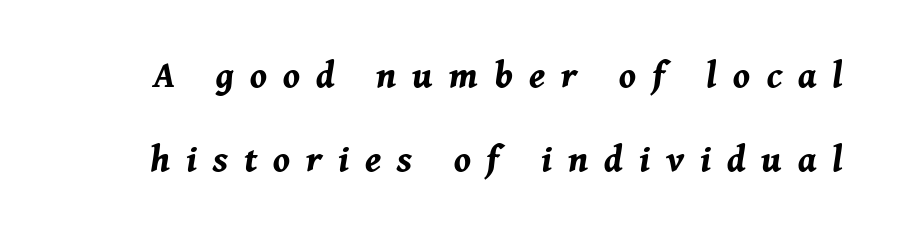
The tracking jumps out immediately: characters are airy and widely separated. Students, this is bold: see how much ink each stroke carries. A bare baseline throughout the passage. The passage shown is typed in a proportional face where columns would drift. Regarding leading, the lines here are spaced well apart. Italic? Definitely — the glyphs are oblique.
